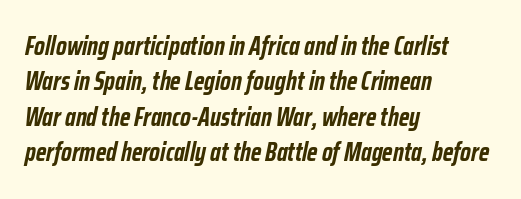
A dark, heavy texture on the line: the type is bold. Compared with typical paragraphs, the rows here are spaced about the same. Caption: standard tracking, unaltered. The foot of each line stays bare and open. A student would call this left alignment; a typographer would say flush left, rag right. Does the lettering tilt? It does — this is italic.
